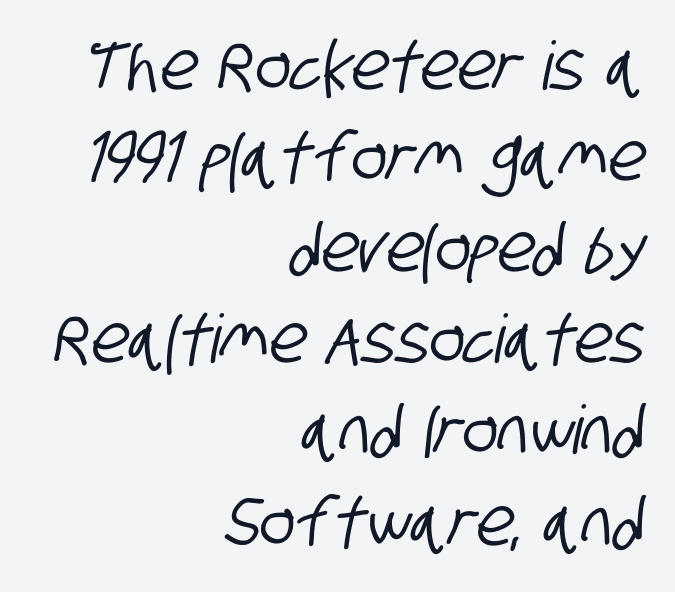
Each new line begins a customary step beneath the previous one. Varying glyph widths throughout — classic text-font behaviour. Descender tails drop into unmarked territory. A typesetter would label this face a sans. A student would call this right alignment; a typographer would say flush right, rag left.
